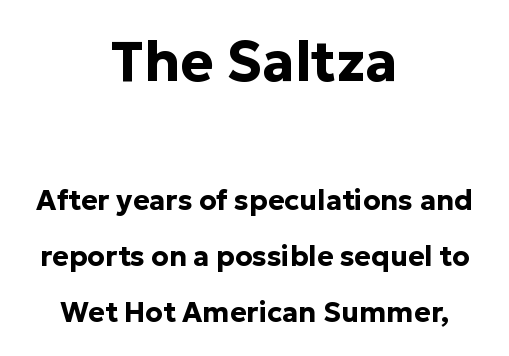
{"serif": "no", "italic": "no", "bold": "yes", "weight": "bold", "width": "normal", "stroke_contrast": "low", "x_height": "medium", "monospaced": "no", "underline": "no", "align": "center", "line_spacing": "loose", "line_spacing_ratio": 1.99, "letter_spacing": "normal", "letter_spacing_em": 0.0, "larger_block": "first", "size_ratio": 2.0, "glyph_px": 56}
